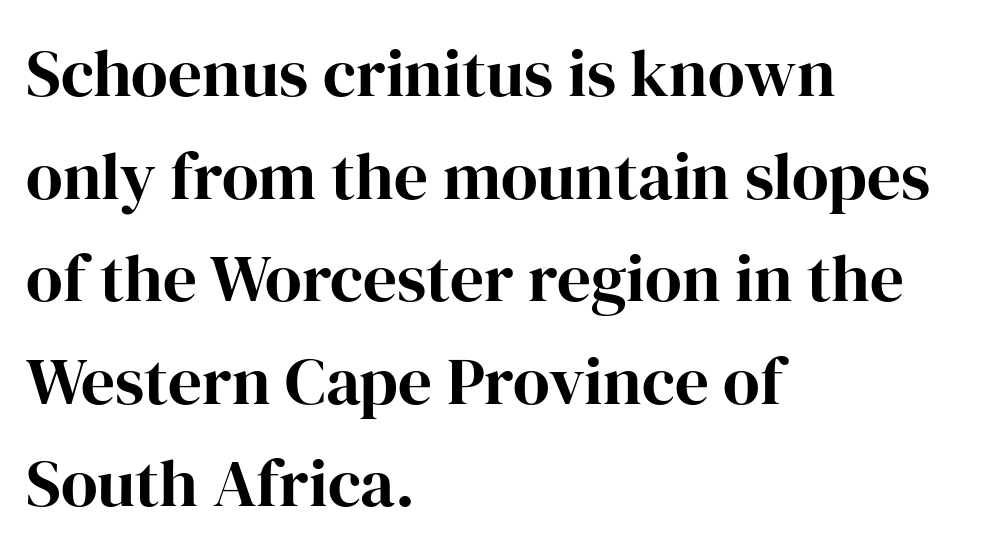
The image shows 67 px serif type, upright; set left-aligned, normal line spacing (1.53x), normal letter spacing, not underlined; high stroke contrast and a medium x-height.
